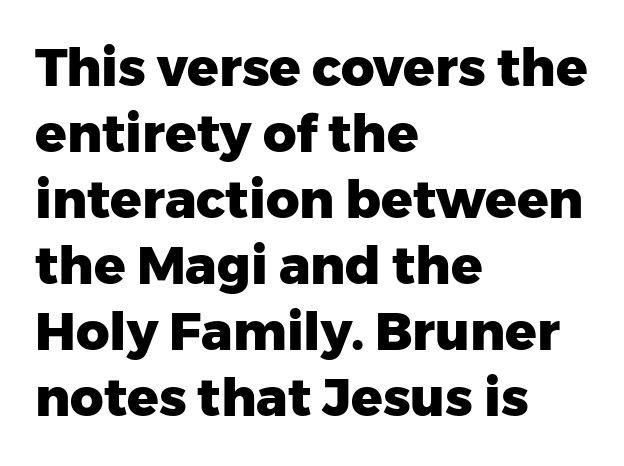
The image shows 52 px heavy sans-serif type, upright; set left-aligned, normal line spacing (1.27x), normal letter spacing, not underlined; low stroke contrast and a medium x-height.
